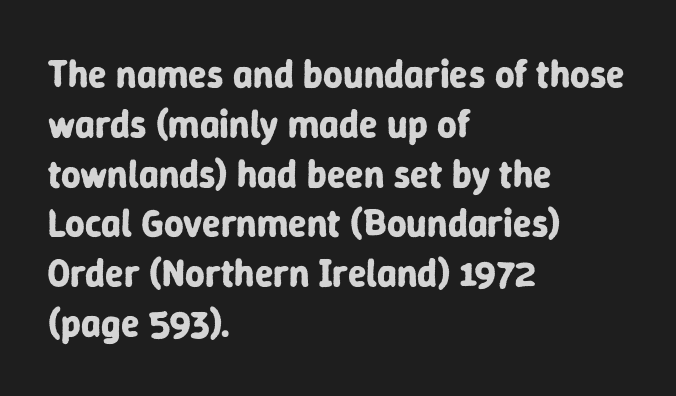
Q: Is the text bold? A: Yes.
Q: Is the text italic (slanted)? A: No, it is upright.
Q: Is the typeface a serif or a sans-serif typeface? A: Sans-serif.
Q: Is the text underlined? A: No.
Q: How is the paragraph aligned? A: Left-aligned.
Q: Is the spacing between letters normal or unusually wide? A: Normal.
Q: Is the spacing between lines tight, normal or loose? A: Normal.
Q: Width (condensed, normal, or wide)? A: Normal.
Q: Stroke contrast? A: Low.
Q: x-height? A: Medium.
Q: Monospaced? A: No.
